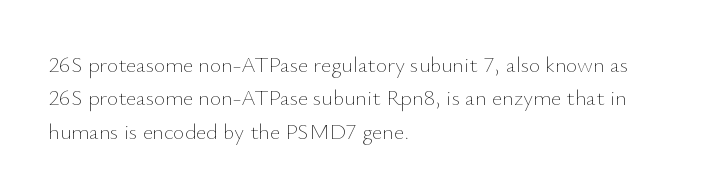
Q: Is the text bold? A: No.
Q: Is the text italic (slanted)? A: No, it is upright.
Q: Is the text underlined? A: No.
Q: How is the paragraph aligned? A: Left-aligned.
Q: Is the spacing between letters normal or unusually wide? A: Normal.
Q: Is the spacing between lines tight, normal or loose? A: Normal.
